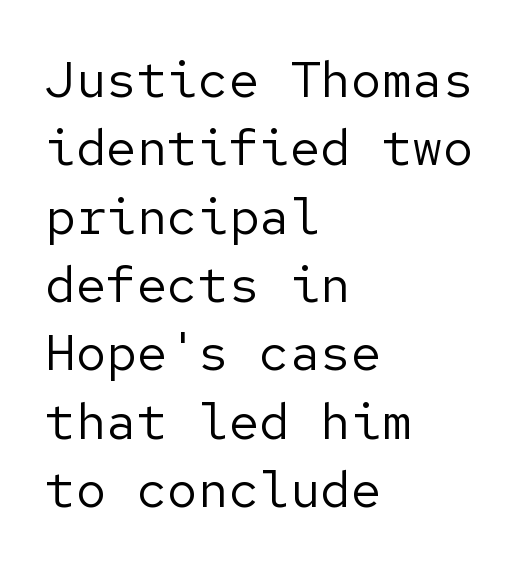
Q: Is the text bold? A: No.
Q: Is the text italic (slanted)? A: No, it is upright.
Q: Is the typeface a serif or a sans-serif typeface? A: Sans-serif.
Q: Is the text underlined? A: No.
Q: How is the paragraph aligned? A: Left-aligned.
Q: Is the spacing between letters normal or unusually wide? A: Normal.
Q: Is the spacing between lines tight, normal or loose? A: Normal.
Q: Width (condensed, normal, or wide)? A: Normal.
Q: Stroke contrast? A: Low.
Q: x-height? A: Medium.
